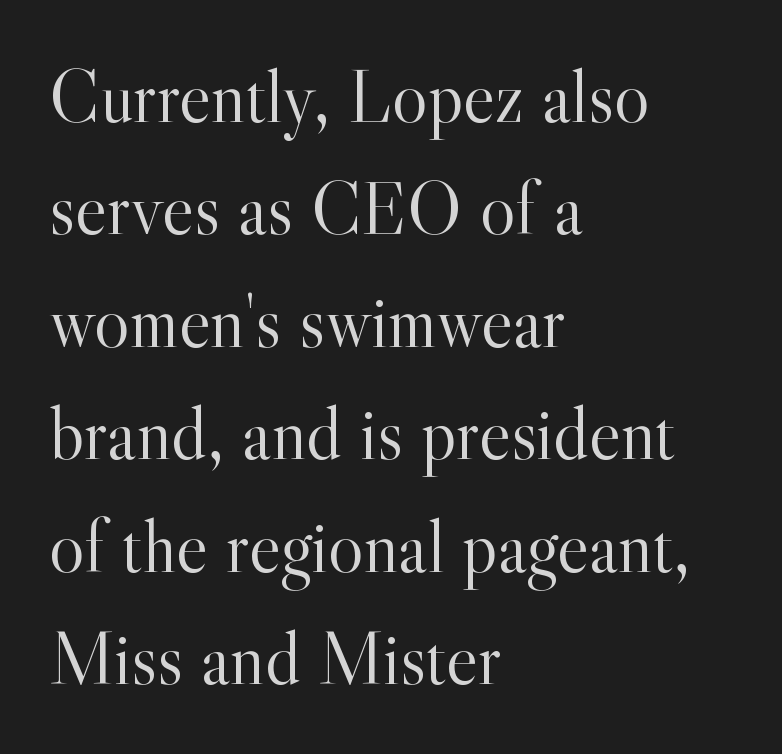
Descenders hang freely into open space. Each new line begins a customary step beneath the previous one. These lines are rendered in a variable-pitch font. The rendering anchors every line to the left-hand side. Check where the strokes stop: tiny serifs finish them off.
